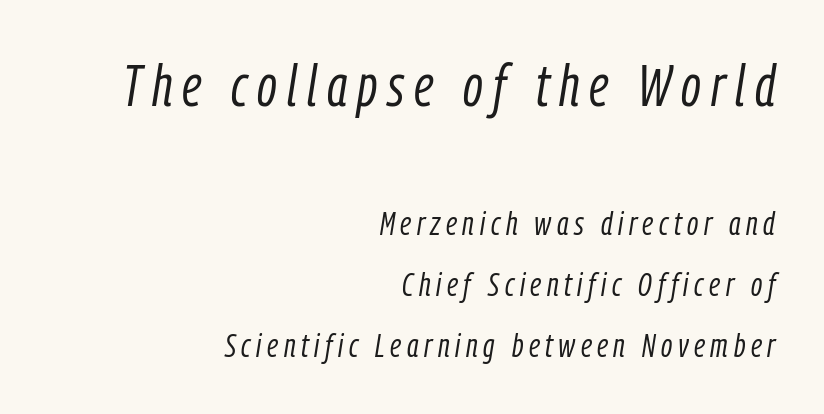
The image shows 58 px light, condensed type, italic (leaning right); set right-aligned, line spacing 1.85x, not underlined; the first (top) block is 1.76x larger; low stroke contrast and a medium x-height.
